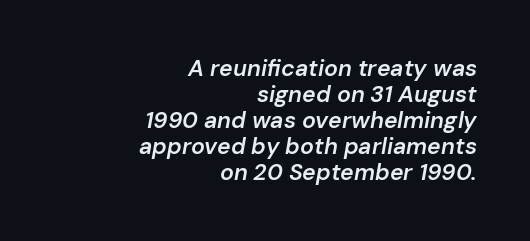
{"italic": "yes", "lean": "right", "slant_degrees": 10, "bold": "semi", "underline": "no", "align": "right", "line_spacing": "tight", "line_spacing_ratio": 1.13, "letter_spacing": "normal", "letter_spacing_em": 0.0, "glyph_px": 23}
